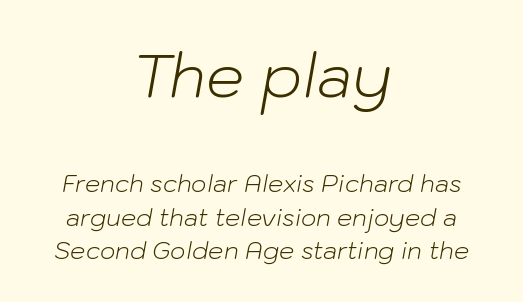
Q: Is the text bold? A: No.
Q: Is the text italic (slanted)? A: Yes, it leans right by about 10 degrees.
Q: Is the text underlined? A: No.
Q: How is the paragraph aligned? A: Centered.
Q: Is the spacing between letters normal or unusually wide? A: Normal.
Q: Is the spacing between lines tight, normal or loose? A: Normal.
Q: Which block of text is set in a larger size, the first (top) or the second (bottom)? A: The first (top) one.
Q: Width (condensed, normal, or wide)? A: Normal.
Q: Stroke contrast? A: Low.
Q: x-height? A: Medium.
Q: Monospaced? A: No.
